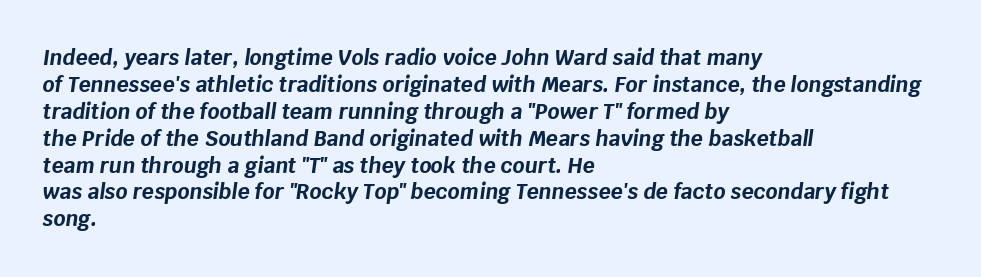
{"italic": "yes", "lean": "right", "slant_degrees": 8, "bold": "yes", "underline": "no", "align": "left", "line_spacing": "normal", "line_spacing_ratio": 1.28, "letter_spacing": "normal", "letter_spacing_em": 0.0, "glyph_px": 21}
